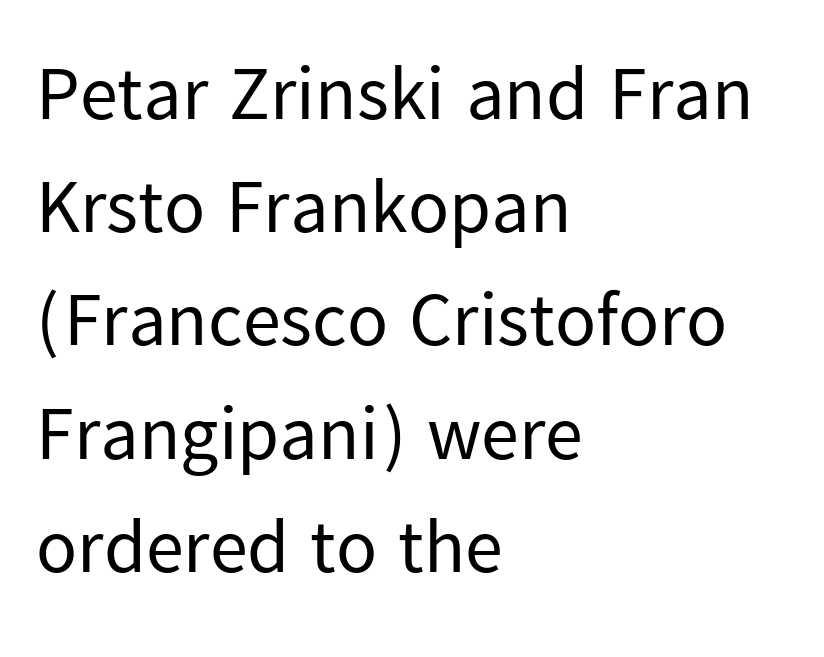
The image shows 76 px regular-weight sans-serif type, upright; set left-aligned, normal line spacing (1.49x), normal letter spacing, not underlined; low stroke contrast and a medium x-height.
